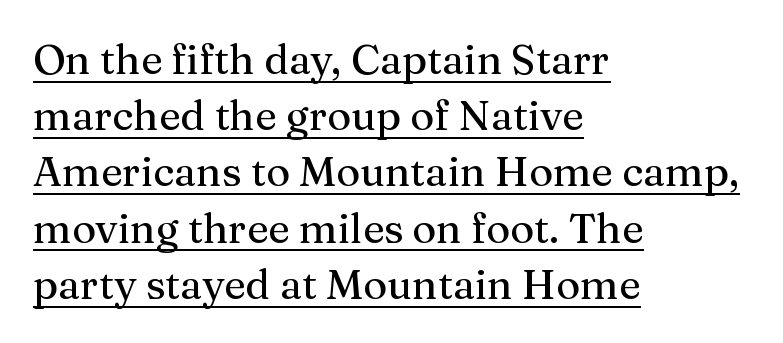
Q: Is the text italic (slanted)? A: No, it is upright.
Q: Is the typeface a serif or a sans-serif typeface? A: Serif.
Q: Is the text underlined? A: Yes.
Q: How is the paragraph aligned? A: Left-aligned.
Q: Is the spacing between letters normal or unusually wide? A: Normal.
Q: Is the spacing between lines tight, normal or loose? A: Normal.
Q: Width (condensed, normal, or wide)? A: Normal.
Q: Stroke contrast? A: Medium.
Q: x-height? A: Medium.
Q: Monospaced? A: No.
